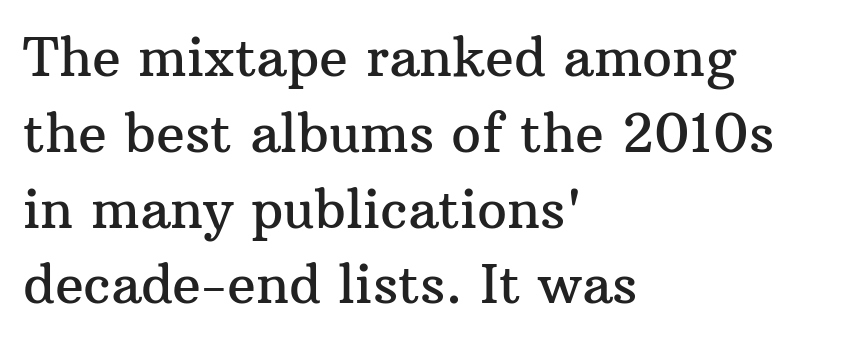
Q: Is the text italic (slanted)? A: No, it is upright.
Q: Is the typeface a serif or a sans-serif typeface? A: Serif.
Q: Is the text underlined? A: No.
Q: How is the paragraph aligned? A: Left-aligned.
Q: Is the spacing between letters normal or unusually wide? A: Normal.
Q: Is the spacing between lines tight, normal or loose? A: Normal.
Q: Width (condensed, normal, or wide)? A: Normal.
Q: Stroke contrast? A: Medium.
Q: x-height? A: Medium.
Q: Monospaced? A: No.
